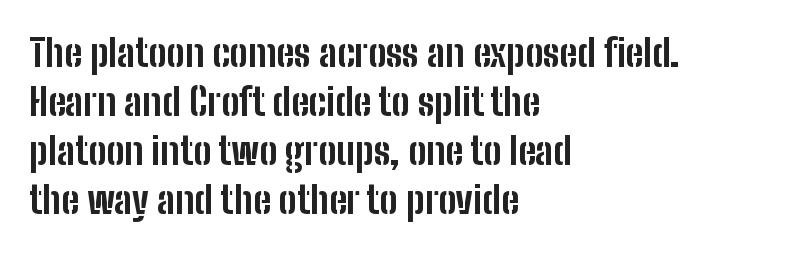
The image shows 38 px bold, condensed sans-serif type, upright; set left-aligned, normal line spacing (1.29x), normal letter spacing, not underlined; low stroke contrast and a medium x-height.
